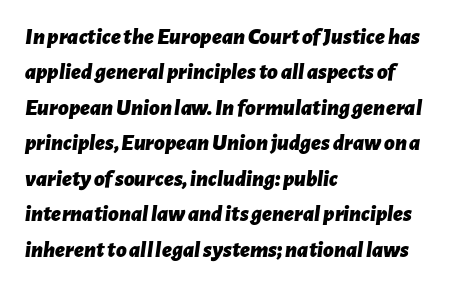
Here the glyphs are tracked normally, forming tight word shapes. A bare baseline throughout the passage. Does the copy run flush right? No — it runs flush left. The typesetting leans heavy: a genuine bold.
